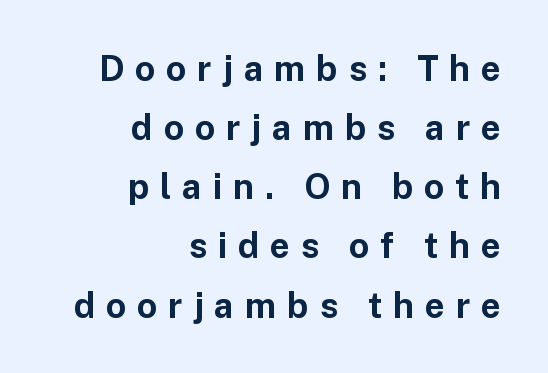
Q: Is the text bold? A: Yes.
Q: Is the text italic (slanted)? A: No, it is upright.
Q: Is the typeface a serif or a sans-serif typeface? A: Sans-serif.
Q: Is the text underlined? A: No.
Q: How is the paragraph aligned? A: Right-aligned.
Q: Is the spacing between letters normal or unusually wide? A: Unusually wide.
Q: Is the spacing between lines tight, normal or loose? A: Normal.
Q: Width (condensed, normal, or wide)? A: Normal.
Q: Stroke contrast? A: Low.
Q: x-height? A: Medium.
Q: Monospaced? A: No.
